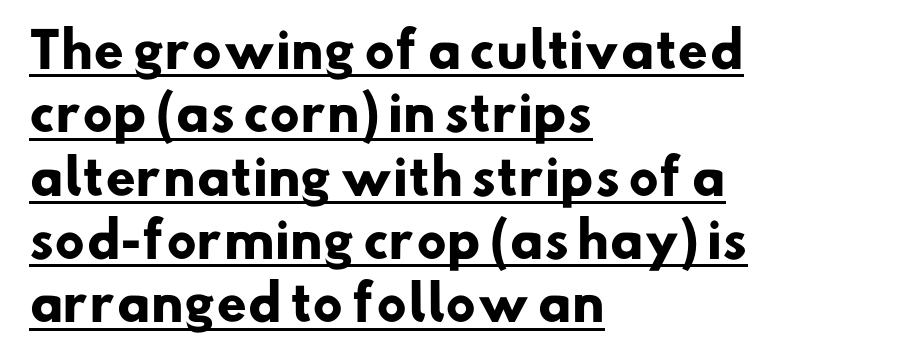
The image shows 48 px heavy sans-serif type; set left-aligned, normal line spacing (1.32x), normal letter spacing, underlined; low stroke contrast and a small x-height.
